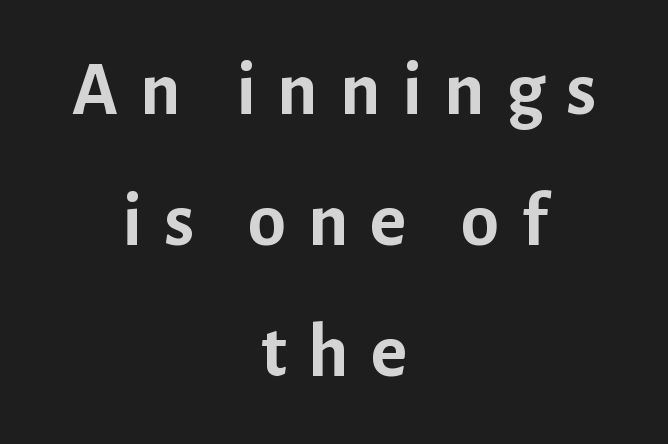
Q: Is the text bold? A: Yes.
Q: Is the text italic (slanted)? A: No, it is upright.
Q: Is the typeface a serif or a sans-serif typeface? A: Sans-serif.
Q: Is the text underlined? A: No.
Q: How is the paragraph aligned? A: Centered.
Q: Is the spacing between letters normal or unusually wide? A: Unusually wide.
Q: Is the spacing between lines tight, normal or loose? A: Normal.
Q: Width (condensed, normal, or wide)? A: Normal.
Q: Stroke contrast? A: Low.
Q: x-height? A: Medium.
Q: Monospaced? A: No.
